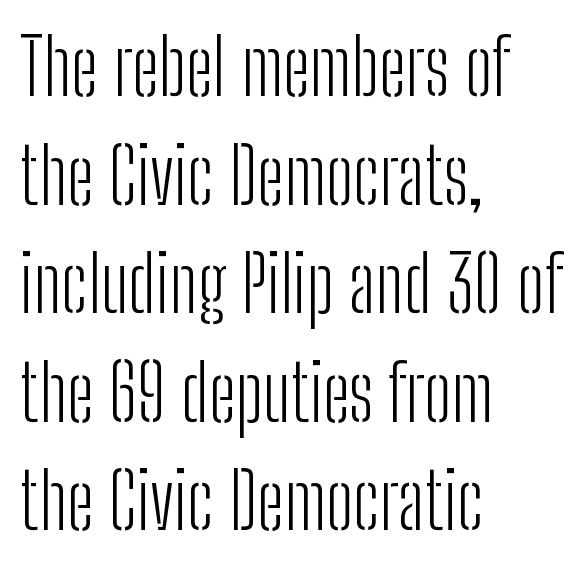
{"serif": "no", "italic": "no", "bold": "no", "weight": "light", "width": "condensed", "stroke_contrast": "low", "x_height": "medium", "monospaced": "no", "underline": "no", "align": "left", "line_spacing": "normal", "line_spacing_ratio": 1.41, "letter_spacing": "normal", "letter_spacing_em": 0.0, "glyph_px": 77}
